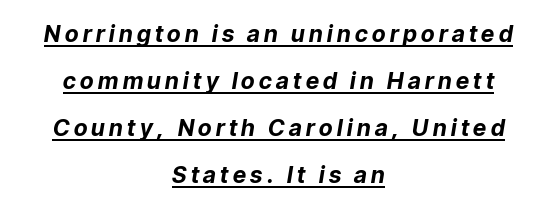
The image shows 23 px bold type, italic (leaning right); set centered, loose line spacing (2.04x), underlined.
